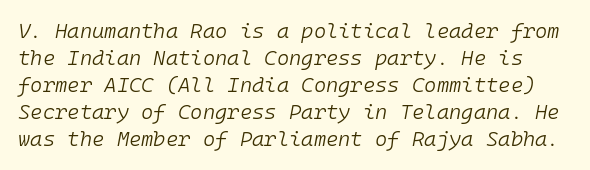
{"italic": "yes", "lean": "right", "slant_degrees": 10, "bold": "no", "underline": "no", "line_spacing": "normal", "line_spacing_ratio": 1.29, "letter_spacing": "normal", "letter_spacing_em": 0.0, "glyph_px": 21}
